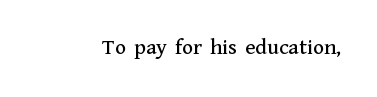
The image shows 23 px text type, upright; set normal letter spacing, not underlined.
